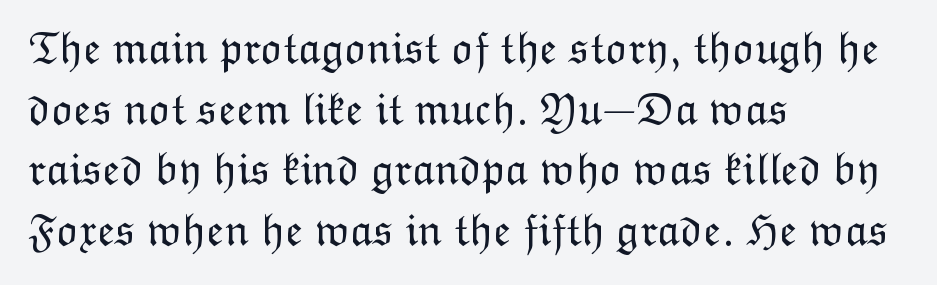
Summary of weight: not heavy and not bold. In CSS terms this would be text-align: left. Here the designer chose a conventional face with non-uniform glyph widths. The strip under each line holds only bare page. Inter-character spacing is left at the font's built-in metrics.
